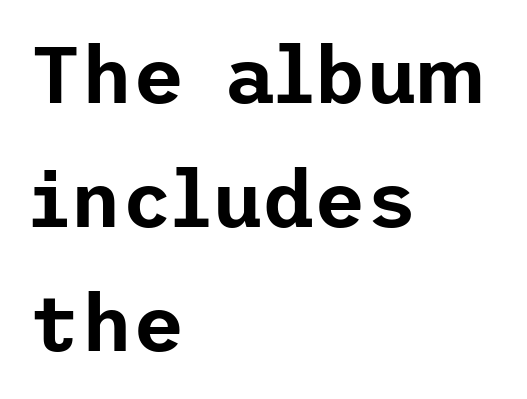
Q: Is the text italic (slanted)? A: No, it is upright.
Q: Is the typeface a serif or a sans-serif typeface? A: Sans-serif.
Q: Is the text underlined? A: No.
Q: How is the paragraph aligned? A: Left-aligned.
Q: Is the spacing between letters normal or unusually wide? A: Normal.
Q: Is the spacing between lines tight, normal or loose? A: Normal.
Q: Width (condensed, normal, or wide)? A: Normal.
Q: Stroke contrast? A: Low.
Q: x-height? A: Medium.
